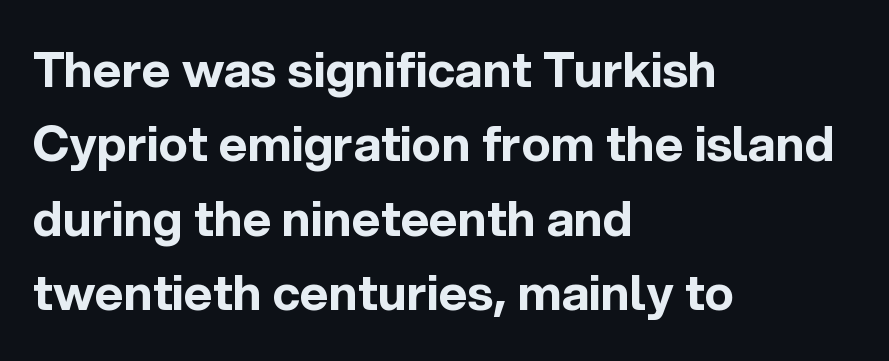
Q: Is the text bold? A: Yes.
Q: Is the text italic (slanted)? A: No, it is upright.
Q: Is the typeface a serif or a sans-serif typeface? A: Sans-serif.
Q: Is the text underlined? A: No.
Q: How is the paragraph aligned? A: Left-aligned.
Q: Is the spacing between letters normal or unusually wide? A: Normal.
Q: Is the spacing between lines tight, normal or loose? A: Normal.
Q: Width (condensed, normal, or wide)? A: Normal.
Q: x-height? A: Medium.
Q: Monospaced? A: No.
